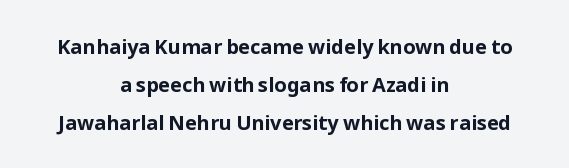
Q: Is the text bold? A: Yes.
Q: Is the text italic (slanted)? A: No, it is upright.
Q: Is the text underlined? A: No.
Q: How is the paragraph aligned? A: Centered.
Q: Is the spacing between letters normal or unusually wide? A: Normal.
